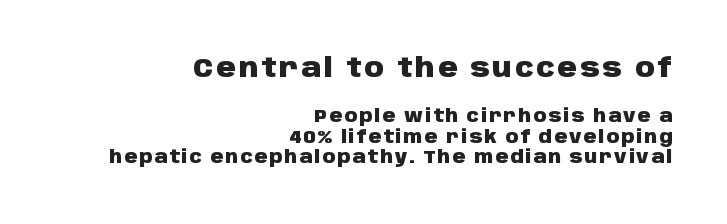
{"italic": "no", "bold": "yes", "underline": "no", "align": "right", "line_spacing": "tight", "line_spacing_ratio": 1.14, "larger_block": "first", "size_ratio": 1.5, "glyph_px": 27}
